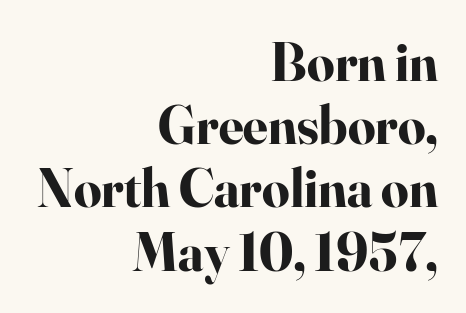
The image shows 54 px bold serif type, upright; set right-aligned, line spacing 1.17x, normal letter spacing, not underlined; high stroke contrast and a small x-height.
